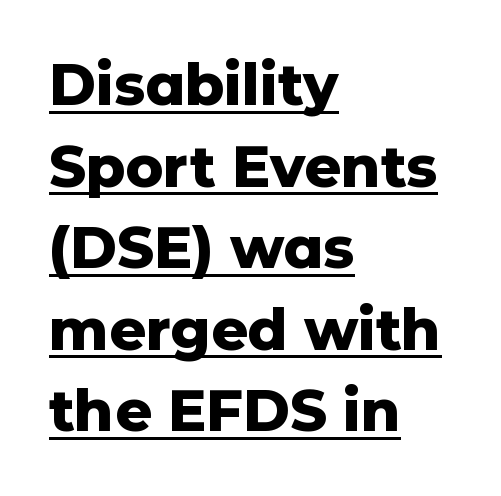
The letters stand straight up with perfectly vertical stems. Look at the stroke-to-counter ratio: heavy, a bold. The rendering uses natural spacing where letterforms have individual widths. There is no visible air inserted between adjacent glyphs.
